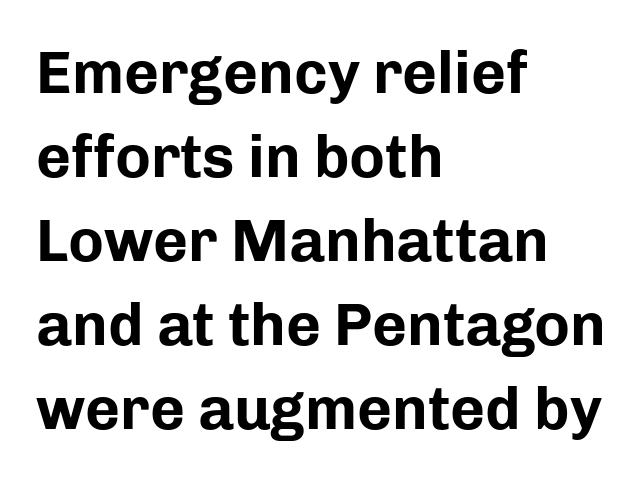
The image shows 60 px bold sans-serif type, upright; set left-aligned, normal line spacing (1.4x), normal letter spacing, not underlined; low stroke contrast and a medium x-height.
